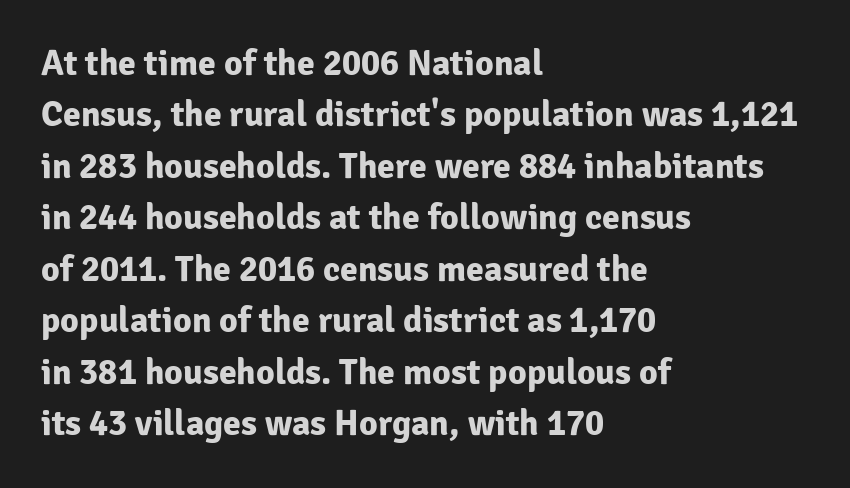
Q: Is the text bold? A: Yes.
Q: Is the text italic (slanted)? A: No, it is upright.
Q: Is the typeface a serif or a sans-serif typeface? A: Sans-serif.
Q: Is the text underlined? A: No.
Q: How is the paragraph aligned? A: Left-aligned.
Q: Is the spacing between letters normal or unusually wide? A: Normal.
Q: Is the spacing between lines tight, normal or loose? A: Normal.
Q: Width (condensed, normal, or wide)? A: Normal.
Q: Stroke contrast? A: Low.
Q: x-height? A: Medium.
Q: Monospaced? A: No.
